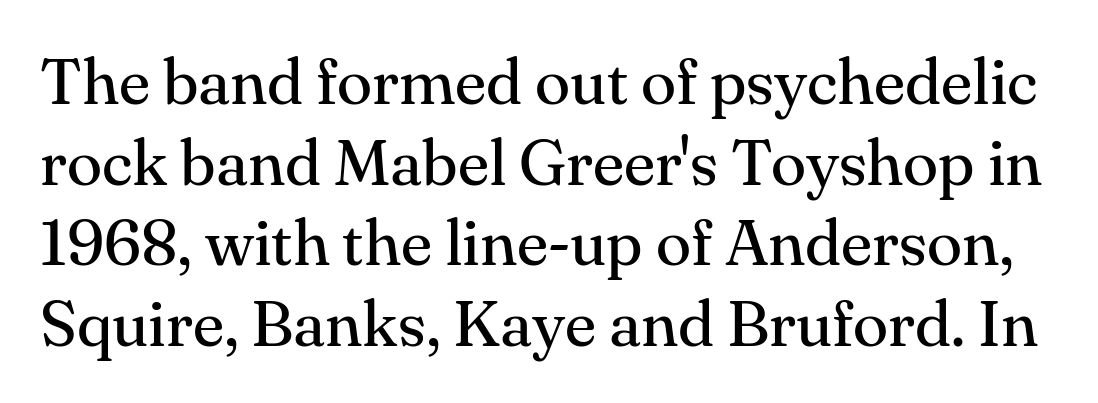
Q: Is the text bold? A: No.
Q: Is the text italic (slanted)? A: No, it is upright.
Q: Is the typeface a serif or a sans-serif typeface? A: Serif.
Q: Is the text underlined? A: No.
Q: Is the spacing between letters normal or unusually wide? A: Normal.
Q: Width (condensed, normal, or wide)? A: Normal.
Q: Stroke contrast? A: Medium.
Q: x-height? A: Small.
Q: Monospaced? A: No.
